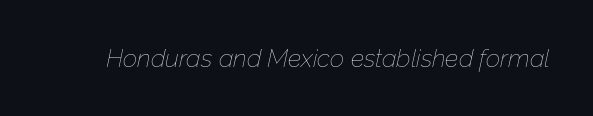
Q: Is the text bold? A: No.
Q: Is the text italic (slanted)? A: Yes, it leans right by about 12 degrees.
Q: Is the text underlined? A: No.
Q: Is the spacing between letters normal or unusually wide? A: Normal.
